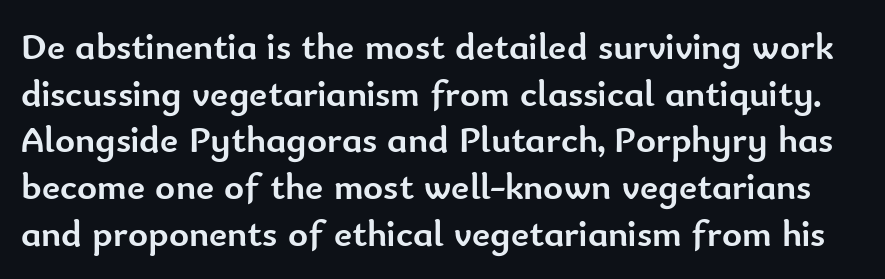
The face used here is proportionally spaced, like ordinary book or web type. A typesetter would label this face a sans. Lines of text with bare space underneath. This rendering leaves character spacing at its baseline value.
